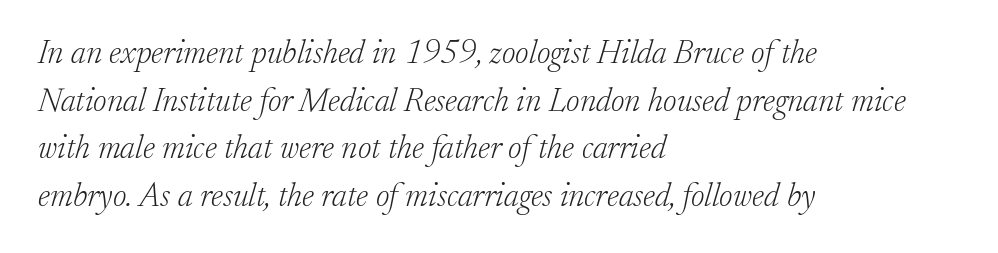
{"serif": "yes", "italic": "yes", "lean": "right", "slant_degrees": 17, "bold": "no", "weight": "light", "width": "normal", "stroke_contrast": "low", "x_height": "small", "monospaced": "no", "underline": "no", "align": "left", "line_spacing": "normal", "line_spacing_ratio": 1.44, "letter_spacing": "normal", "letter_spacing_em": 0.0, "glyph_px": 33}
